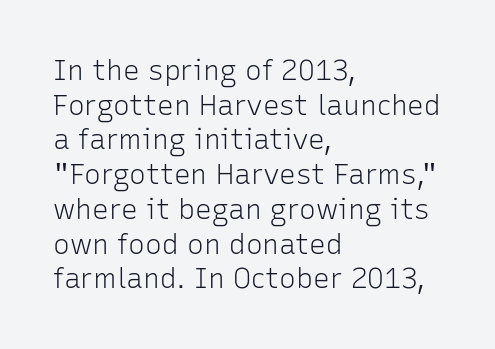
Inter-character spacing is left at the font's built-in metrics. The cut favours lightness, reaching ordinary text weight at its darkest. The face used here is a sans, in the tradition of grotesques and geometrics. The lines in this sample share a left origin and differ only in where they stop.
